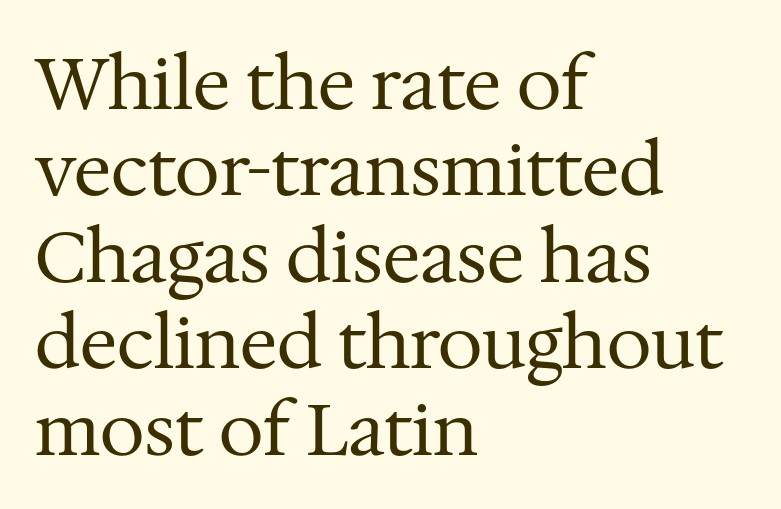
Q: Is the text bold? A: No.
Q: Is the text italic (slanted)? A: No, it is upright.
Q: Is the typeface a serif or a sans-serif typeface? A: Serif.
Q: Is the text underlined? A: No.
Q: How is the paragraph aligned? A: Left-aligned.
Q: Is the spacing between letters normal or unusually wide? A: Normal.
Q: Width (condensed, normal, or wide)? A: Normal.
Q: Stroke contrast? A: Medium.
Q: x-height? A: Medium.
Q: Monospaced? A: No.
